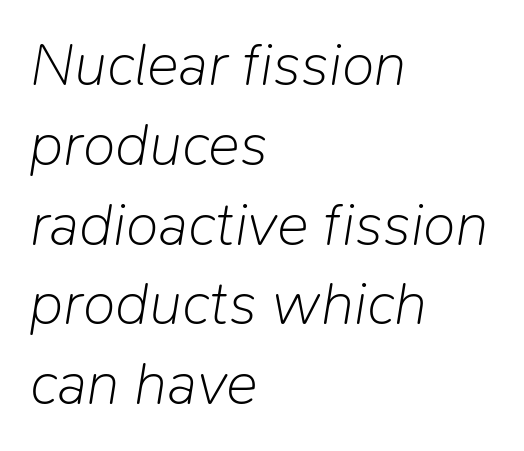
Q: Is the text bold? A: No.
Q: Is the text italic (slanted)? A: Yes, it leans right by about 9 degrees.
Q: Is the text underlined? A: No.
Q: How is the paragraph aligned? A: Left-aligned.
Q: Is the spacing between letters normal or unusually wide? A: Normal.
Q: Is the spacing between lines tight, normal or loose? A: Normal.
Q: Width (condensed, normal, or wide)? A: Normal.
Q: Stroke contrast? A: Low.
Q: x-height? A: Medium.
Q: Monospaced? A: No.
